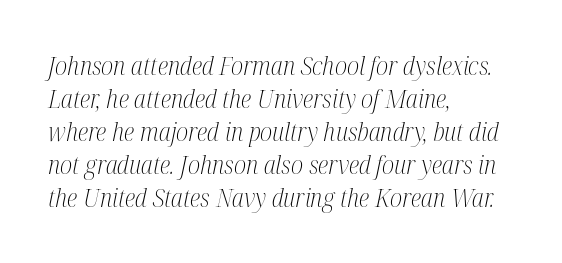
{"italic": "yes", "lean": "right", "slant_degrees": 12, "bold": "no", "underline": "no", "align": "left", "line_spacing": "normal", "line_spacing_ratio": 1.32, "letter_spacing": "normal", "letter_spacing_em": 0.0, "glyph_px": 25}
